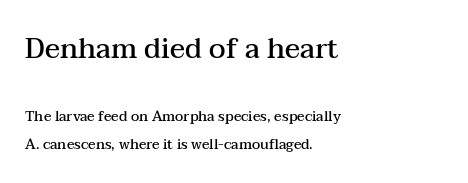
What kind of face is this? One with serifs. The rendering uses natural spacing where letterforms have individual widths. Weight: semibold (demi). Nothing unusual about the tracking: characters are spaced as the font intends. No italicization has been applied; the sample stays upright.
